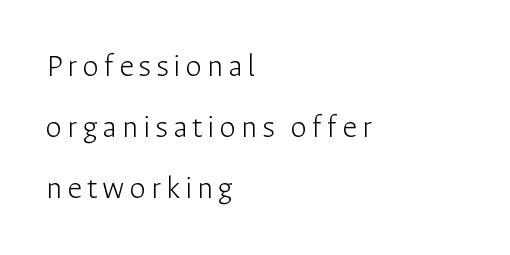
Are there feet on the stems? There aren't — it's a sans. Note the varied advance widths — an 'i' is clearly narrower than an 'm'. Check under the words: just untouched page. Do the letters lean? They stand straight. No extra ink here — the face is not bold.
